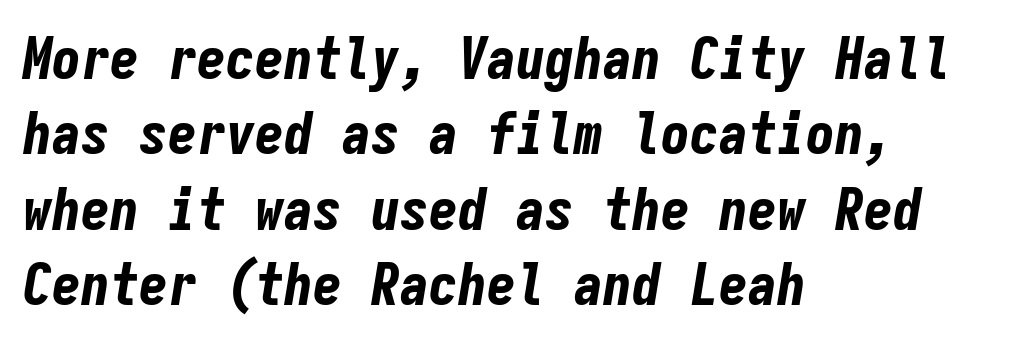
The image shows 58 px bold, condensed type, italic (leaning right), monospaced; set left-aligned, normal line spacing (1.3x), normal letter spacing, not underlined; low stroke contrast and a medium x-height.
